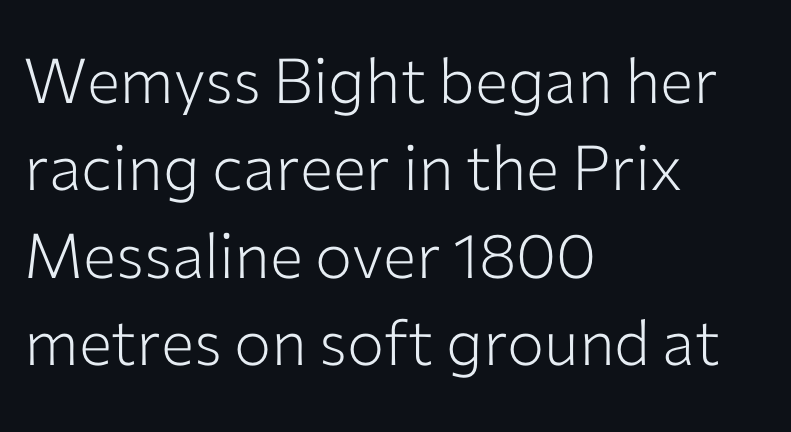
The image shows 62 px light sans-serif type, upright; set left-aligned, normal line spacing (1.41x), normal letter spacing, not underlined; low stroke contrast and a medium x-height.
